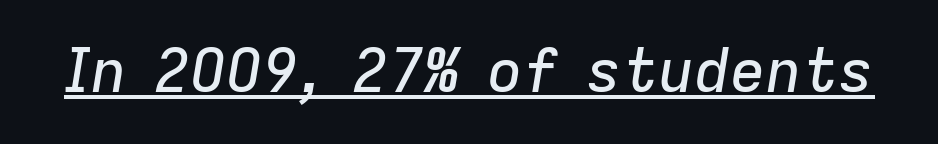
Q: Is the text italic (slanted)? A: Yes, it leans right by about 9 degrees.
Q: Is the text underlined? A: Yes.
Q: Is the spacing between letters normal or unusually wide? A: Normal.
Q: Width (condensed, normal, or wide)? A: Normal.
Q: Stroke contrast? A: Low.
Q: x-height? A: Medium.
Q: Monospaced? A: No.
